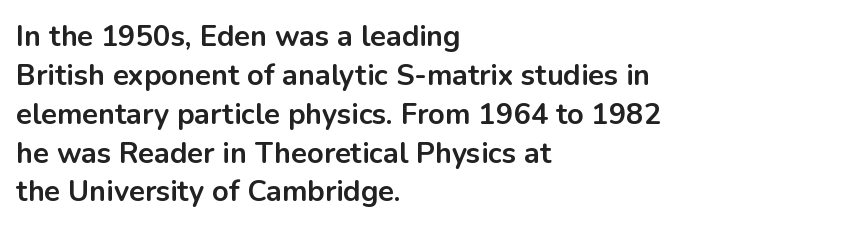
The designer left line spacing at the default. Letters rest on an invisible, unmarked baseline. The compositor pushed each line to the left boundary. The type sits square on the baseline with zero lean. No feet cap the strokes, marking this as sans-serif type.
